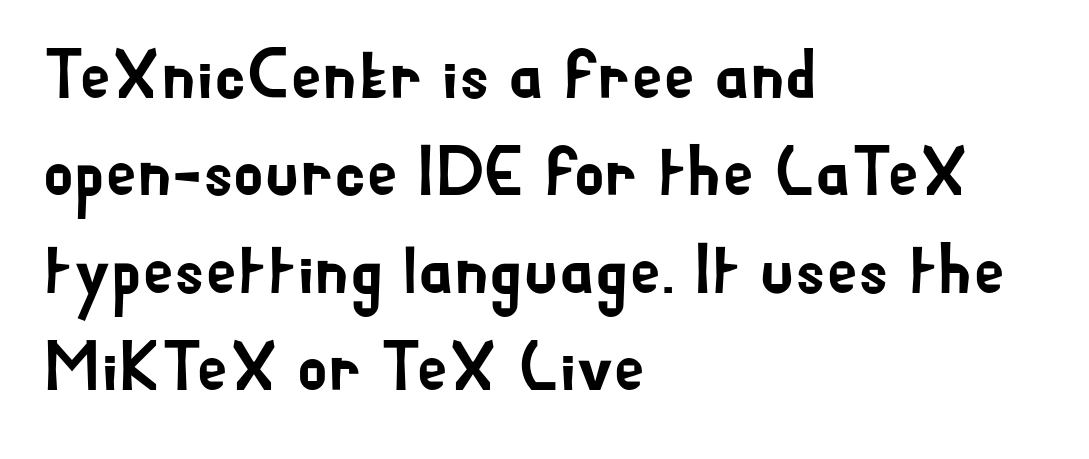
Q: Is the text italic (slanted)? A: No, it is upright.
Q: Is the typeface a serif or a sans-serif typeface? A: Sans-serif.
Q: Is the text underlined? A: No.
Q: How is the paragraph aligned? A: Left-aligned.
Q: Is the spacing between letters normal or unusually wide? A: Normal.
Q: Is the spacing between lines tight, normal or loose? A: Normal.
Q: Width (condensed, normal, or wide)? A: Normal.
Q: Stroke contrast? A: Low.
Q: x-height? A: Small.
Q: Monospaced? A: No.
